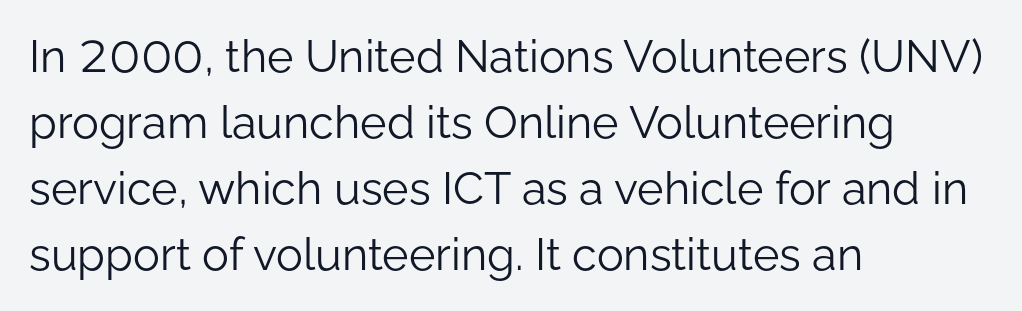
{"serif": "no", "italic": "no", "bold": "no", "weight": "light", "width": "normal", "stroke_contrast": "low", "x_height": "medium", "monospaced": "no", "underline": "no", "align": "left", "line_spacing": "normal", "line_spacing_ratio": 1.47, "letter_spacing": "normal", "letter_spacing_em": 0.0, "glyph_px": 45}
